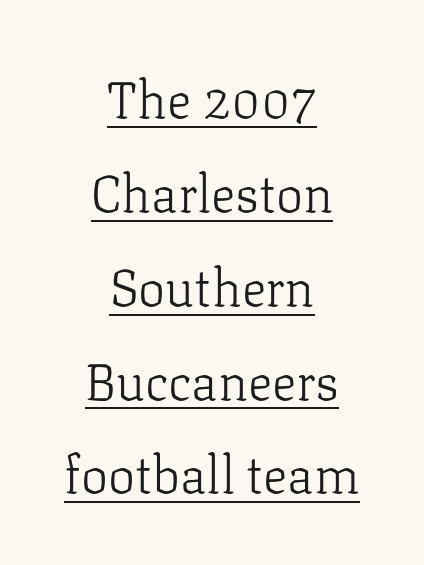
The paragraph shown floats in the horizontal middle. Font category for this specimen: serif. Rendered with straight, roman letterforms. What decoration does the sample have? An underline. What stands out about the letter spacing? Nothing — it is the standard amount. Is this a fixed-width face? No — the glyphs have proportional, varying widths.
